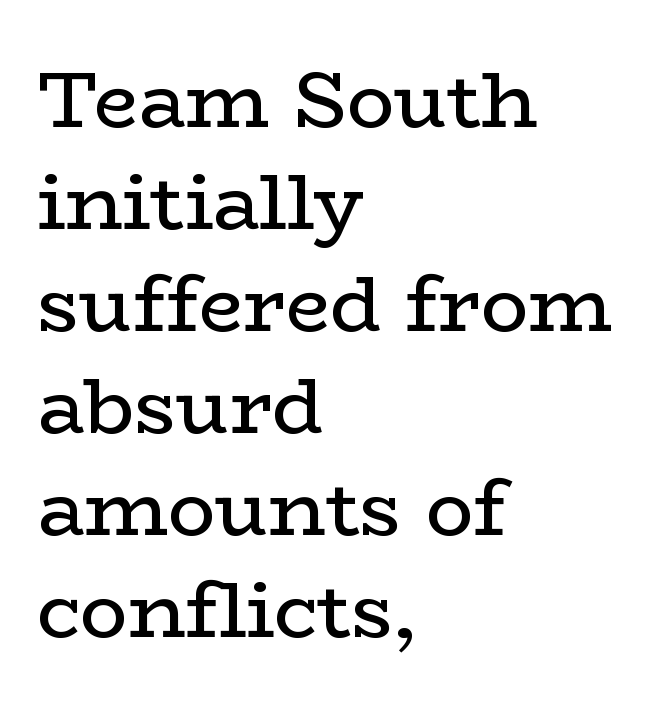
Q: Is the text bold? A: No.
Q: Is the text italic (slanted)? A: No, it is upright.
Q: Is the typeface a serif or a sans-serif typeface? A: Serif.
Q: Is the text underlined? A: No.
Q: How is the paragraph aligned? A: Left-aligned.
Q: Is the spacing between letters normal or unusually wide? A: Normal.
Q: Is the spacing between lines tight, normal or loose? A: Normal.
Q: Width (condensed, normal, or wide)? A: Wide.
Q: Stroke contrast? A: Low.
Q: x-height? A: Medium.
Q: Monospaced? A: No.
